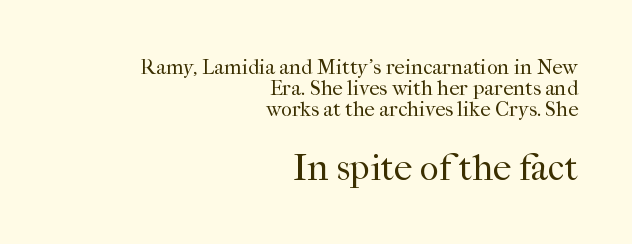
The image shows 37 px regular-weight serif type, upright; set right-aligned, tight line spacing (0.99x), normal letter spacing, not underlined; the second (bottom) block is 1.76x larger; high stroke contrast and a medium x-height.
